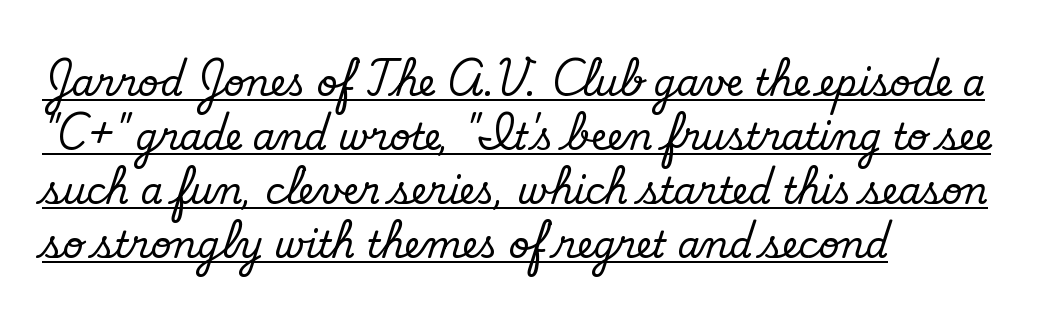
{"serif": "no", "bold": "no", "weight": "regular", "width": "normal", "stroke_contrast": "low", "x_height": "small", "monospaced": "no", "underline": "yes", "align": "left", "line_spacing": "normal", "line_spacing_ratio": 1.5, "letter_spacing": "normal", "letter_spacing_em": 0.0, "glyph_px": 36}
